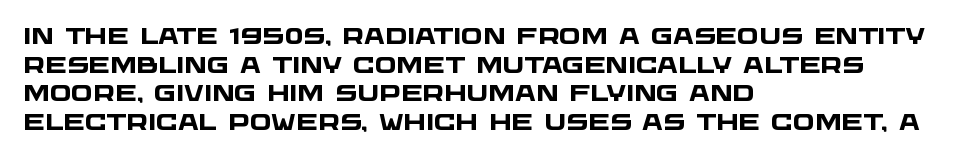
This rendering uses left alignment, leaving the right contour irregular. Nobody touched the tracking dial on this one. Strokes here are thick enough to call this a true bold. Unmarked baselines from the first word to the last.
